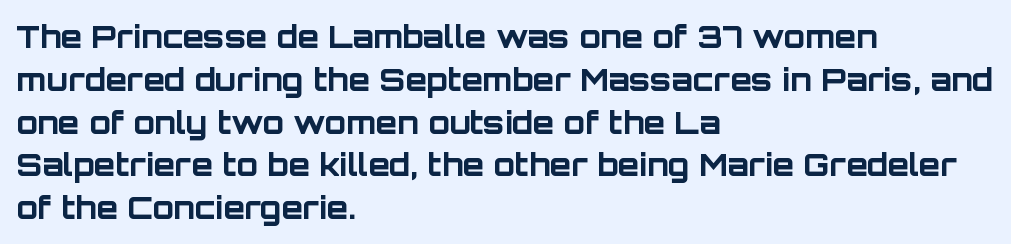
Q: Is the text bold? A: Yes.
Q: Is the text italic (slanted)? A: No, it is upright.
Q: Is the typeface a serif or a sans-serif typeface? A: Sans-serif.
Q: Is the text underlined? A: No.
Q: How is the paragraph aligned? A: Left-aligned.
Q: Is the spacing between letters normal or unusually wide? A: Normal.
Q: Is the spacing between lines tight, normal or loose? A: Normal.
Q: Width (condensed, normal, or wide)? A: Normal.
Q: Stroke contrast? A: Low.
Q: x-height? A: Large.
Q: Monospaced? A: No.
